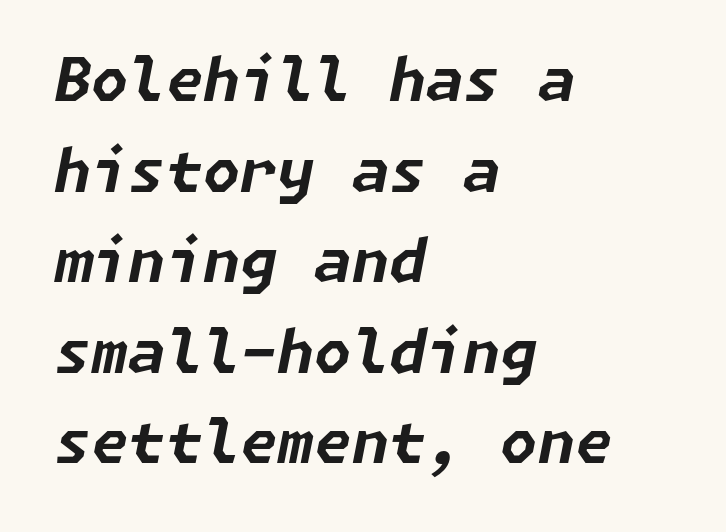
{"italic": "yes", "lean": "right", "slant_degrees": 11, "bold": "yes", "weight": "bold", "width": "normal", "stroke_contrast": "low", "x_height": "medium", "underline": "no", "align": "left", "line_spacing": "normal", "line_spacing_ratio": 1.51, "letter_spacing": "normal", "letter_spacing_em": 0.0, "glyph_px": 60}
